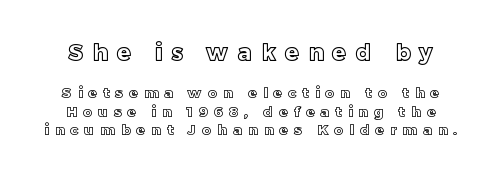
The more generous point size was reserved for the upper chunk. There is plenty of visible air inserted between adjacent glyphs. Successive baselines arrive at the customary interval. Any mark beneath the type? The region is blank. The lettering stays uniformly vertical, giving the passage a roman look.
